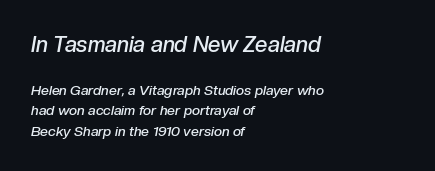
{"italic": "yes", "lean": "right", "slant_degrees": 10, "bold": "semi", "underline": "no", "align": "left", "line_spacing": "normal", "line_spacing_ratio": 1.46, "letter_spacing": "normal", "letter_spacing_em": 0.0, "larger_block": "first", "size_ratio": 1.57, "glyph_px": 22}
